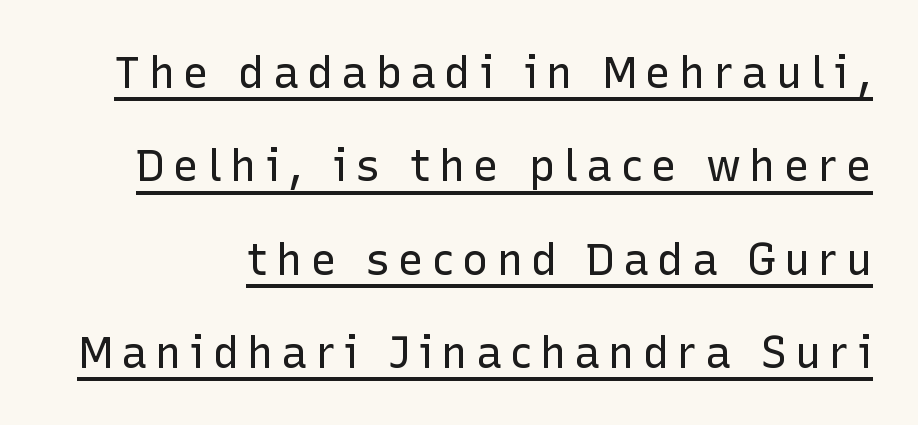
Q: Is the text bold? A: No.
Q: Is the text italic (slanted)? A: No, it is upright.
Q: Is the typeface a serif or a sans-serif typeface? A: Sans-serif.
Q: Is the text underlined? A: Yes.
Q: Is the spacing between lines tight, normal or loose? A: Loose.
Q: Width (condensed, normal, or wide)? A: Normal.
Q: Stroke contrast? A: Low.
Q: x-height? A: Medium.
Q: Monospaced? A: No.
